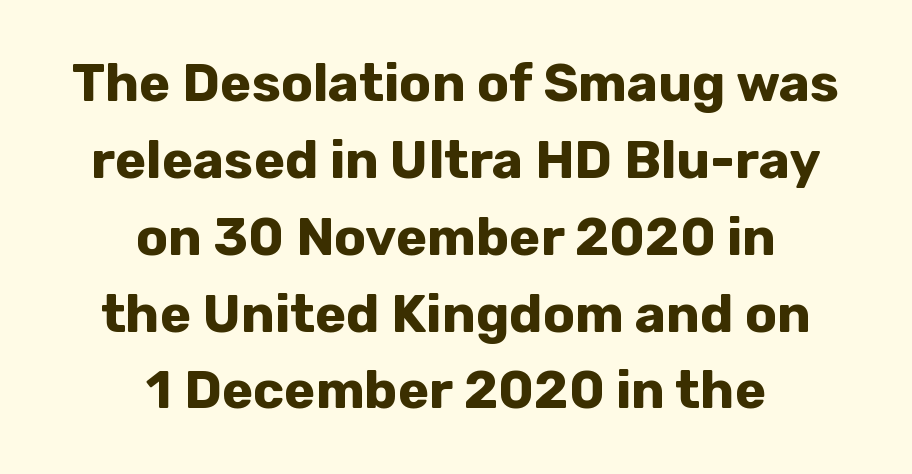
Q: Is the text bold? A: Yes.
Q: Is the text italic (slanted)? A: No, it is upright.
Q: Is the typeface a serif or a sans-serif typeface? A: Sans-serif.
Q: Is the text underlined? A: No.
Q: How is the paragraph aligned? A: Centered.
Q: Is the spacing between letters normal or unusually wide? A: Normal.
Q: Is the spacing between lines tight, normal or loose? A: Normal.
Q: Width (condensed, normal, or wide)? A: Normal.
Q: Stroke contrast? A: Low.
Q: x-height? A: Medium.
Q: Monospaced? A: No.
